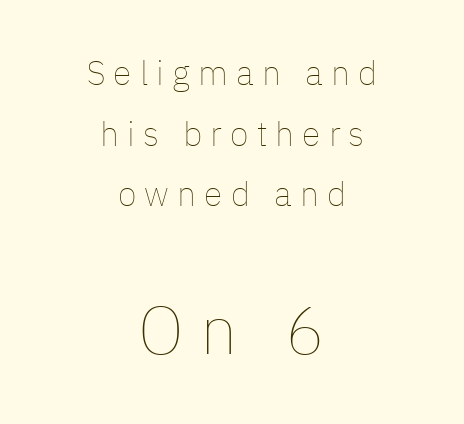
These lines are centered, leaving both edges ragged. Think of a printed novel: that variable character pitch is what you see here. No letter is thick-stroked: the sample isn't bold. The space beneath each line is pristine and unruled. Notice how the stems are strictly vertical — no italics here.
